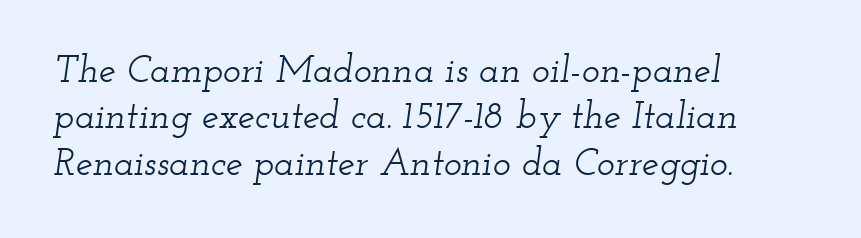
The image shows 38 px wide serif type, italic (leaning right); set left-aligned, line spacing 1.22x, normal letter spacing, not underlined; low stroke contrast and a small x-height.
